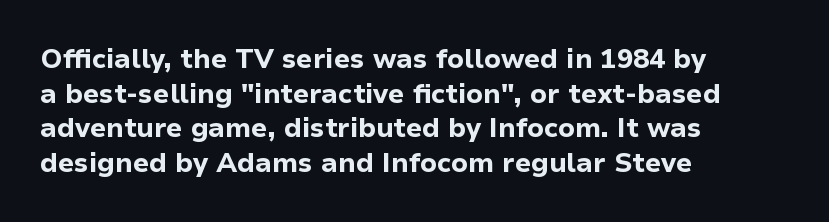
{"italic": "no", "bold": "yes", "underline": "no", "align": "left", "line_spacing": "normal", "line_spacing_ratio": 1.28, "letter_spacing": "normal", "letter_spacing_em": 0.0, "glyph_px": 27}
